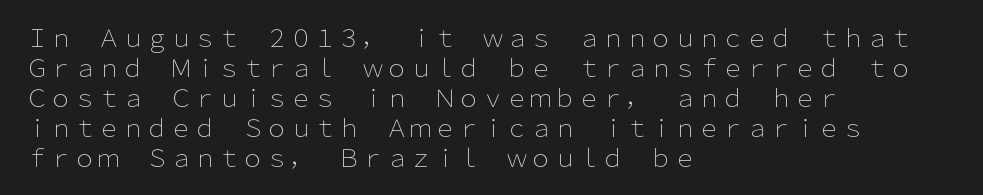
The image shows 24 px text type, upright; set left-aligned, normal line spacing (1.25x), normal letter spacing, not underlined.
